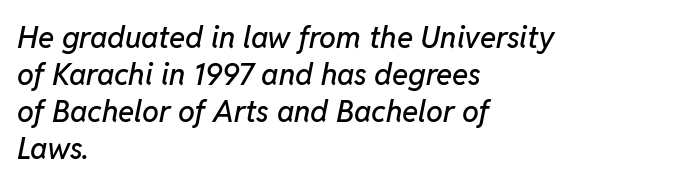
A typesetter would call this zero additional tracking. Nobody drew a line under any word here. Caption: multi-line text, flush left, ragged right. Looks like regular typesetting: each glyph gets only the width it needs.
